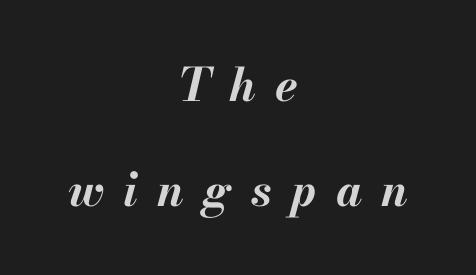
Q: Is the text bold? A: Yes.
Q: Is the text italic (slanted)? A: Yes, it leans right by about 13 degrees.
Q: Is the text underlined? A: No.
Q: How is the paragraph aligned? A: Centered.
Q: Is the spacing between letters normal or unusually wide? A: Unusually wide.
Q: Is the spacing between lines tight, normal or loose? A: Loose.
Q: Width (condensed, normal, or wide)? A: Normal.
Q: Stroke contrast? A: Medium.
Q: x-height? A: Small.
Q: Monospaced? A: No.
